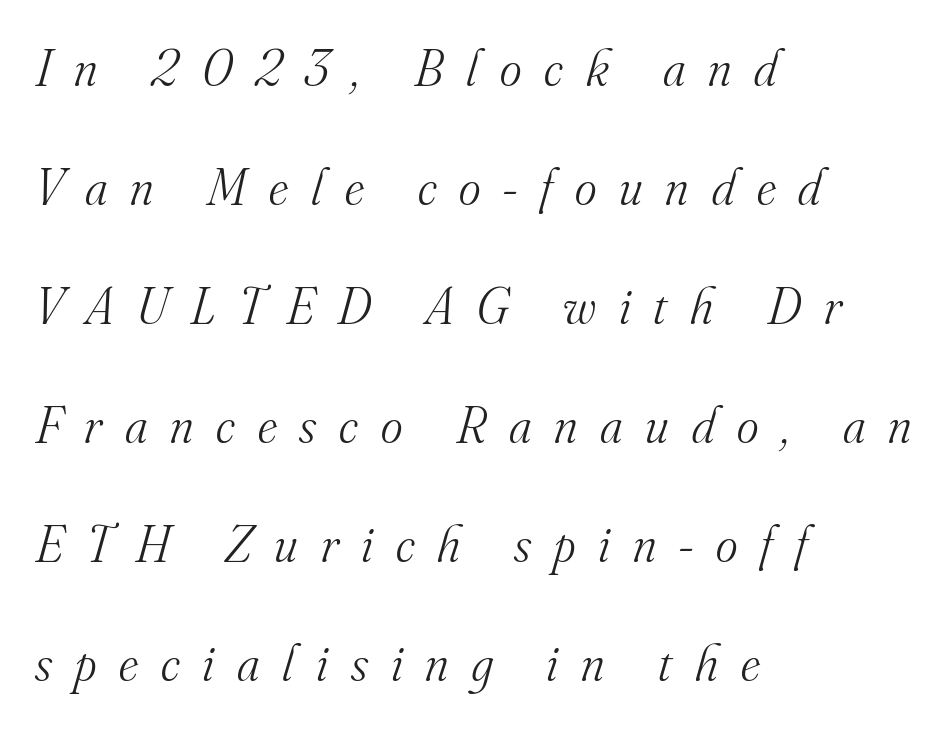
To sum up the face: it has serifs. The face looks like a standard text weight, possibly lighter. Yep, that's italic — everything's leaning. Nobody drew a line under any word here. The line-height multiplier appears high, well above default.
